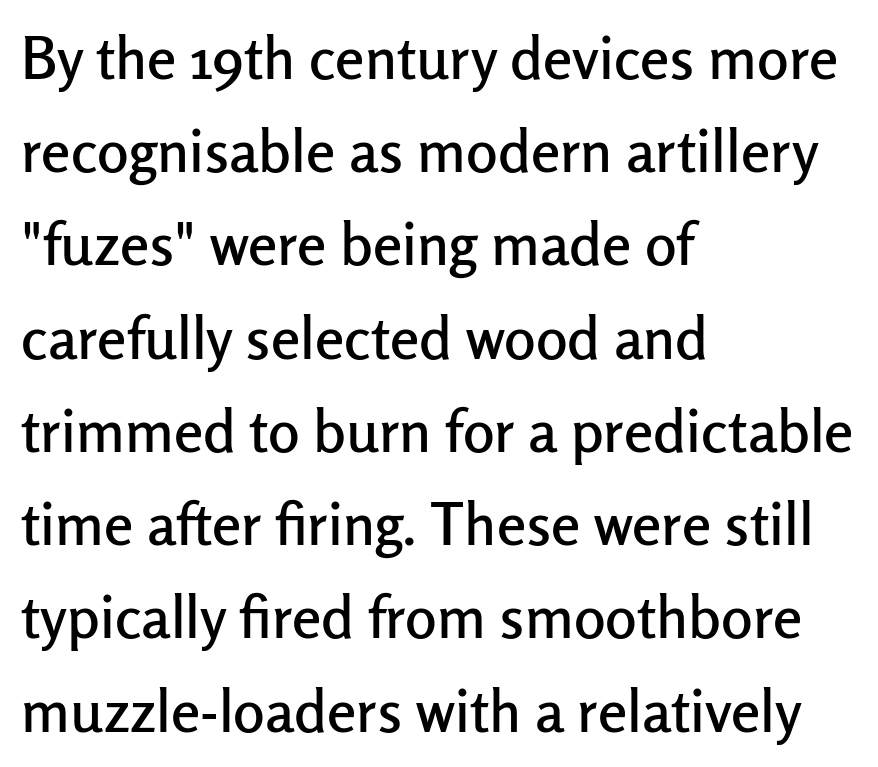
Q: Is the text italic (slanted)? A: No, it is upright.
Q: Is the typeface a serif or a sans-serif typeface? A: Sans-serif.
Q: Is the text underlined? A: No.
Q: How is the paragraph aligned? A: Left-aligned.
Q: Is the spacing between letters normal or unusually wide? A: Normal.
Q: Is the spacing between lines tight, normal or loose? A: Normal.
Q: Width (condensed, normal, or wide)? A: Normal.
Q: Stroke contrast? A: Low.
Q: x-height? A: Medium.
Q: Monospaced? A: No.
